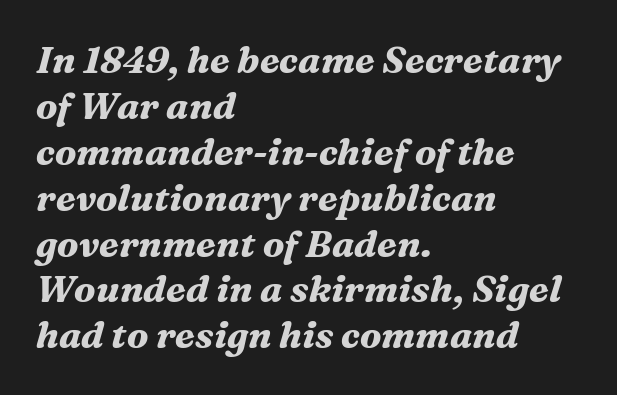
The image shows 37 px bold serif type, italic (leaning right); set left-aligned, line spacing 1.24x, normal letter spacing, not underlined; medium stroke contrast and a medium x-height.
